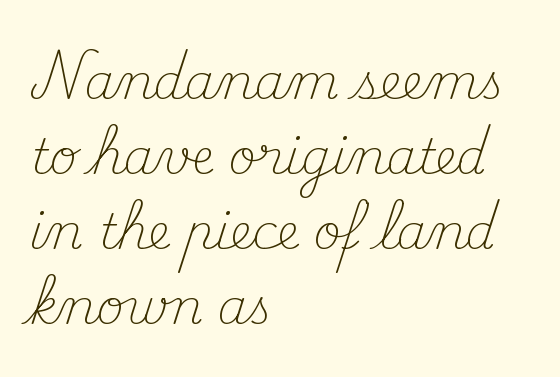
The image shows 48 px light serif type; set left-aligned, normal line spacing (1.56x), normal letter spacing, not underlined; medium stroke contrast and a small x-height.
